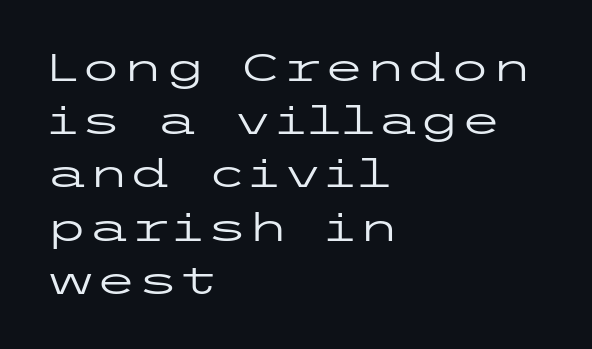
The image shows 38 px regular-weight, wide sans-serif type, upright; set left-aligned, normal line spacing (1.4x), normal letter spacing, not underlined; low stroke contrast and a medium x-height.
